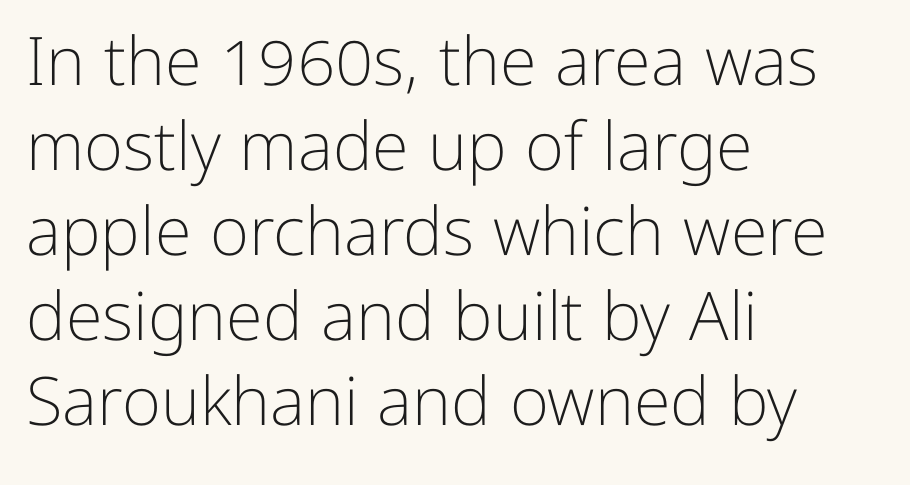
Q: Is the text bold? A: No.
Q: Is the text italic (slanted)? A: No, it is upright.
Q: Is the typeface a serif or a sans-serif typeface? A: Sans-serif.
Q: Is the text underlined? A: No.
Q: How is the paragraph aligned? A: Left-aligned.
Q: Is the spacing between letters normal or unusually wide? A: Normal.
Q: Is the spacing between lines tight, normal or loose? A: Normal.
Q: Width (condensed, normal, or wide)? A: Normal.
Q: Stroke contrast? A: Low.
Q: x-height? A: Medium.
Q: Monospaced? A: No.
